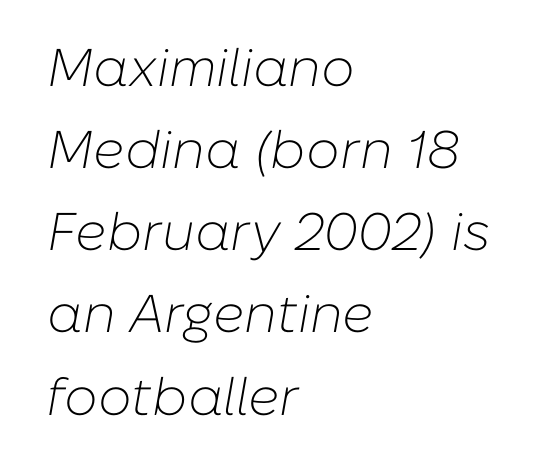
Q: Is the text bold? A: No.
Q: Is the text italic (slanted)? A: Yes, it leans right by about 10 degrees.
Q: Is the text underlined? A: No.
Q: How is the paragraph aligned? A: Left-aligned.
Q: Is the spacing between letters normal or unusually wide? A: Normal.
Q: Is the spacing between lines tight, normal or loose? A: Normal.
Q: Width (condensed, normal, or wide)? A: Normal.
Q: Stroke contrast? A: Low.
Q: x-height? A: Medium.
Q: Monospaced? A: No.
